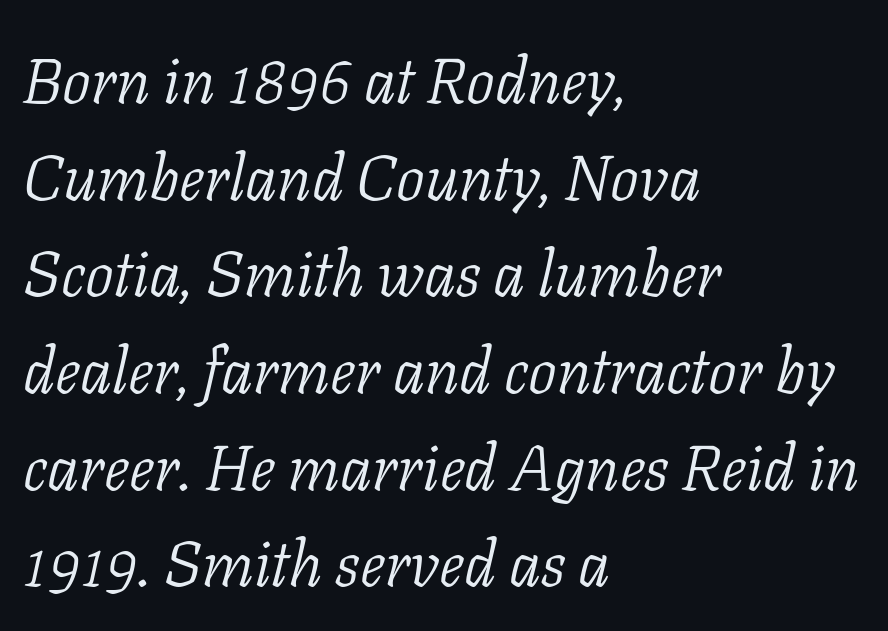
Here the designer chose a conventional face with non-uniform glyph widths. There is no visible air inserted between adjacent glyphs. The strip under each line holds only bare page. The strokes are not fattened; the text isn't bold. Is this a sans? No — the strokes have serifs.
